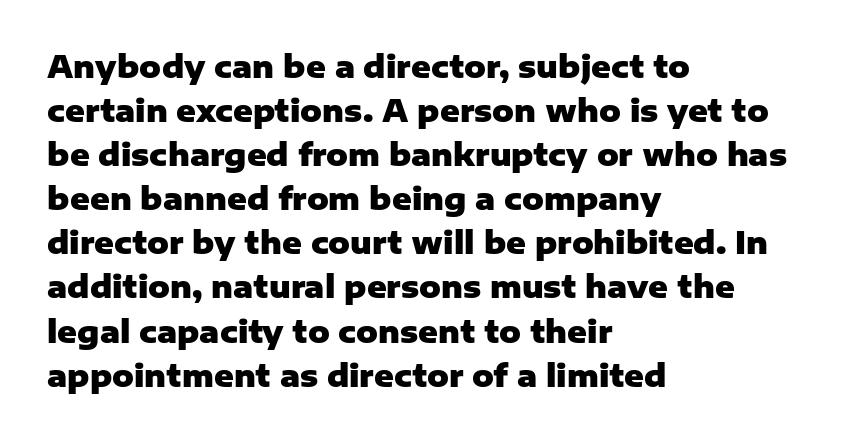
The image shows 30 px heavy sans-serif type, upright; set left-aligned, normal line spacing (1.47x), normal letter spacing, not underlined; low stroke contrast and a medium x-height.
